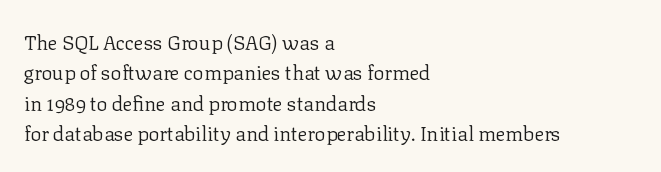
The image shows 20 px text type, upright; set left-aligned, normal line spacing (1.52x), normal letter spacing, not underlined.
